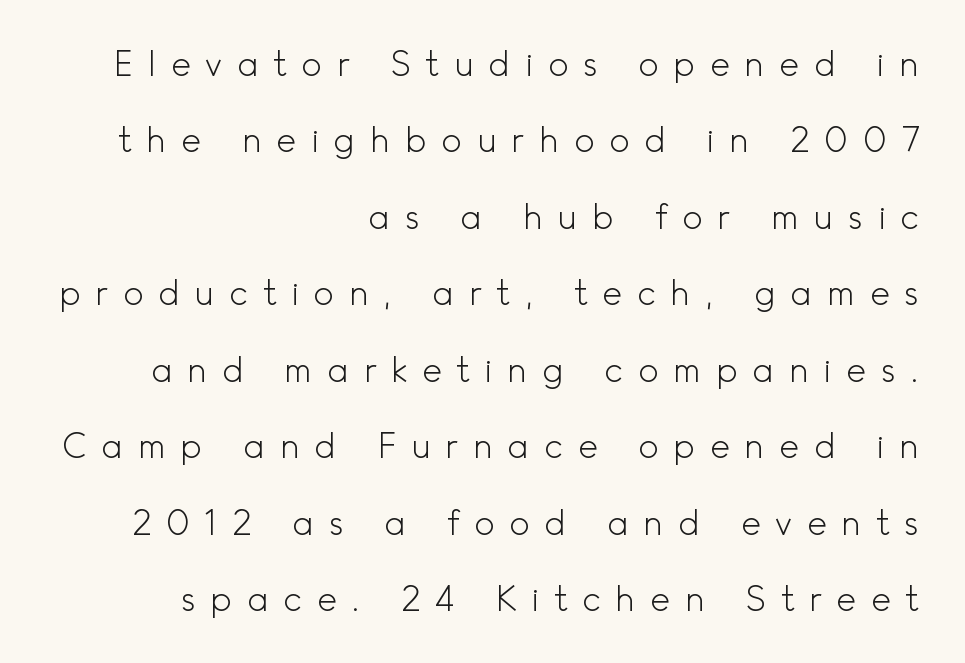
{"serif": "no", "italic": "no", "bold": "no", "weight": "light", "width": "normal", "x_height": "small", "monospaced": "no", "underline": "no", "align": "right", "line_spacing": "loose", "line_spacing_ratio": 2.25, "letter_spacing": "wide", "letter_spacing_em": 0.43, "glyph_px": 34}
